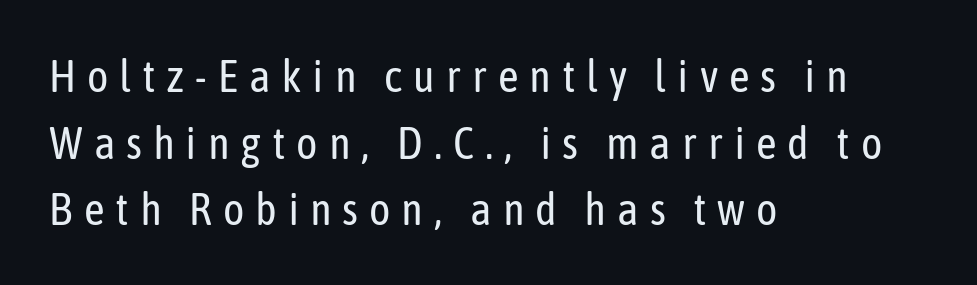
Q: Is the text bold? A: No.
Q: Is the text italic (slanted)? A: No, it is upright.
Q: Is the typeface a serif or a sans-serif typeface? A: Sans-serif.
Q: Is the text underlined? A: No.
Q: How is the paragraph aligned? A: Left-aligned.
Q: Is the spacing between letters normal or unusually wide? A: Unusually wide.
Q: Is the spacing between lines tight, normal or loose? A: Normal.
Q: Width (condensed, normal, or wide)? A: Condensed.
Q: Stroke contrast? A: Low.
Q: x-height? A: Medium.
Q: Monospaced? A: No.
